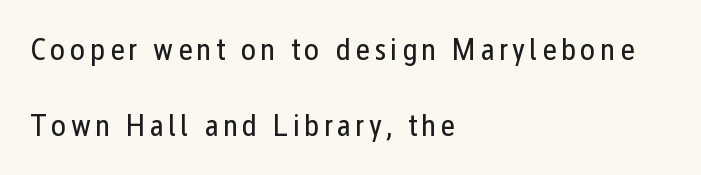
{"serif": "no", "italic": "no", "bold": "no", "weight": "regular", "width": "condensed", "stroke_contrast": "low", "x_height": "medium", "monospaced": "no", "underline": "no", "align": "left", "line_spacing": "loose", "line_spacing_ratio": 2.39, "glyph_px": 32}
